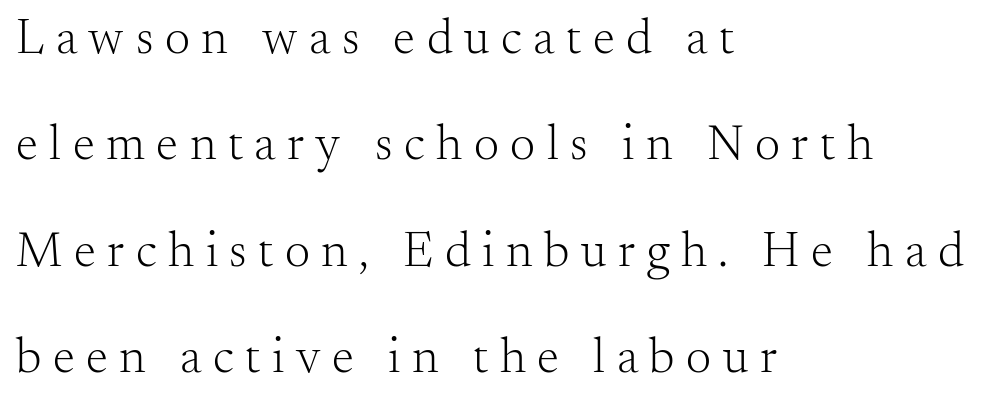
Summary of weight: not heavy and not bold. Does the lettering tilt? It doesn't — this is upright. The space beneath each line is pristine and unruled. These lines are composed in type with serifs. Someone cranked the tracking dial way up on this one. A typesetter would call this proportional, since set widths differ per character.
